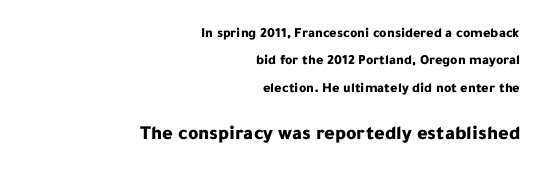
The image shows 20 px bold type, upright; set right-aligned, loose line spacing (1.95x), normal letter spacing, not underlined; the second (bottom) block is 1.43x larger.
